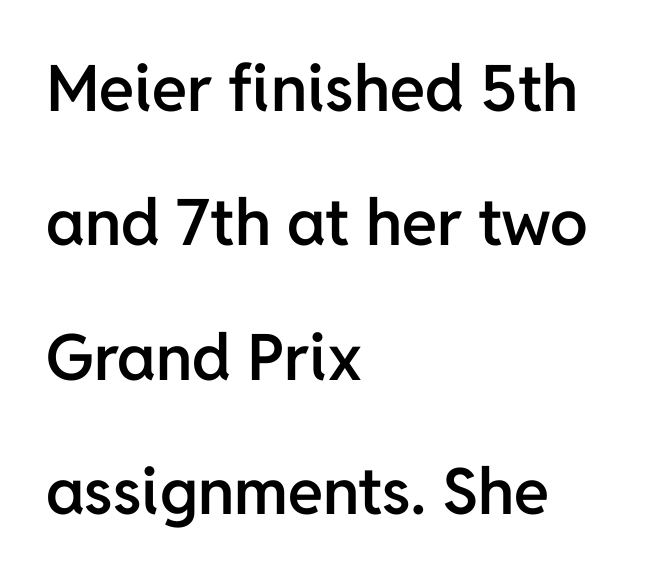
Q: Is the text bold? A: Semi-bold.
Q: Is the text italic (slanted)? A: No, it is upright.
Q: Is the typeface a serif or a sans-serif typeface? A: Sans-serif.
Q: Is the text underlined? A: No.
Q: How is the paragraph aligned? A: Left-aligned.
Q: Is the spacing between letters normal or unusually wide? A: Normal.
Q: Is the spacing between lines tight, normal or loose? A: Loose.
Q: Width (condensed, normal, or wide)? A: Normal.
Q: Stroke contrast? A: Low.
Q: x-height? A: Medium.
Q: Monospaced? A: No.
